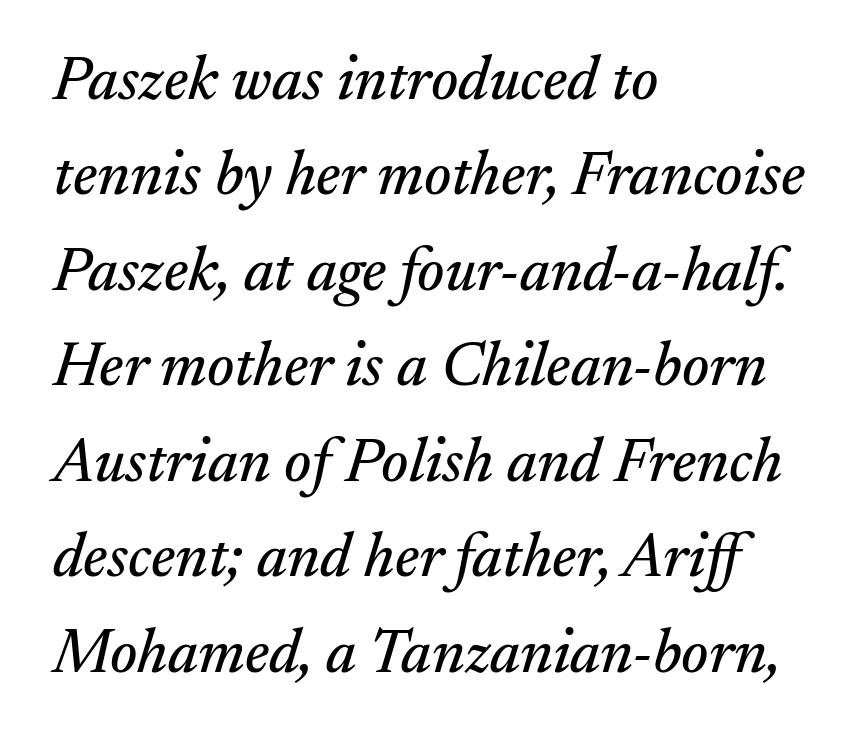
To sum up the face: it has serifs. Whoever set this chose a conventional vertical rhythm. Check under the words: just untouched page. The text carries the slant typical of an italic or oblique font. In CSS terms this would be text-align: left. Students, note that the glyphs here touch the page at normal intervals.
